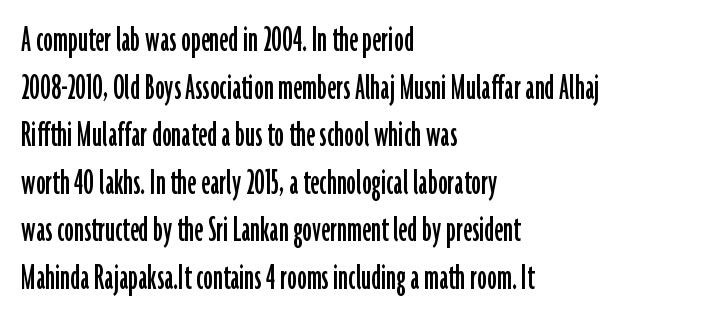
Underlining? Definitely not there. The letters sit at their default tracking, neither squeezed nor spread. Reading down the block, your eye returns to a fixed left position each line. The glyphs in this specimen are sans serif. This sample has the flowing, uneven cadence of proportional lettering. Upright lettering throughout.
